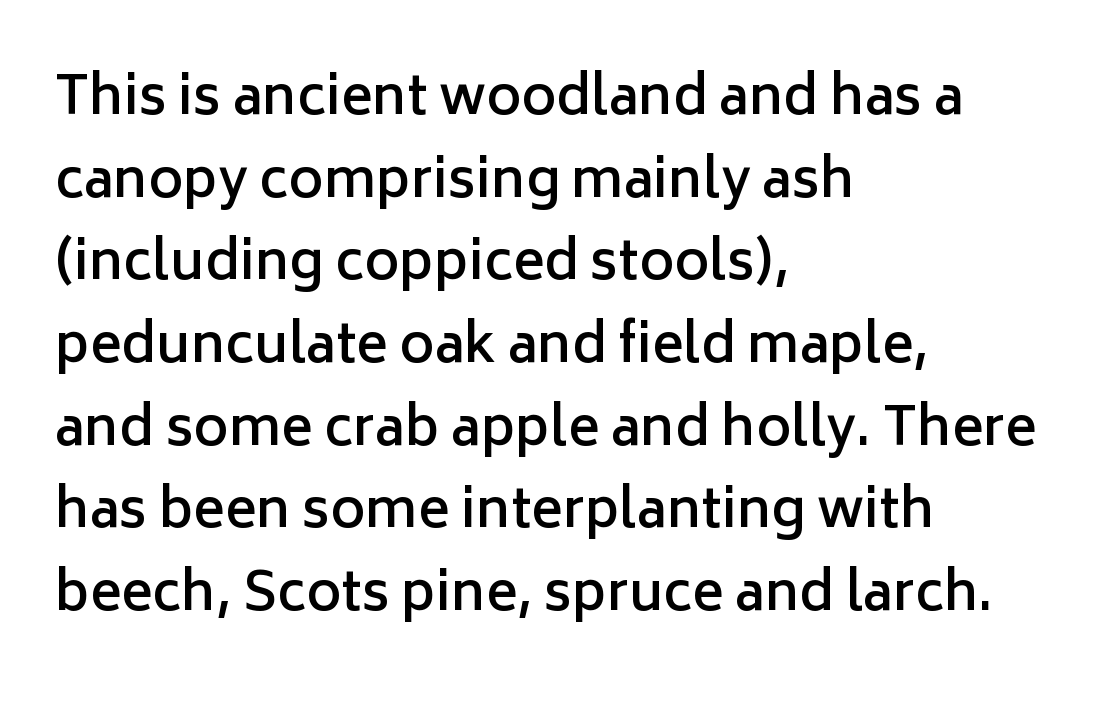
The image shows 53 px semibold sans-serif type, upright; set left-aligned, normal line spacing (1.56x), normal letter spacing, not underlined; low stroke contrast and a medium x-height.
